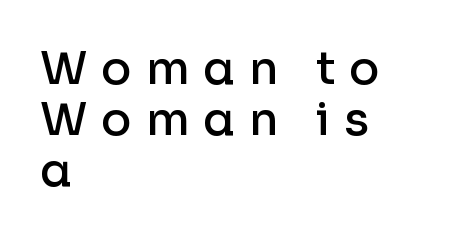
The gap between lines stays unmarked. The block of text is dense from top to bottom, with scant space between rows. Notice how the passage keeps a crisp vertical edge on the left only. Note: no serifs on the glyphs. Notice how the stems are strictly vertical — no italics here. The type is letterspaced generously, with wide tracking.
